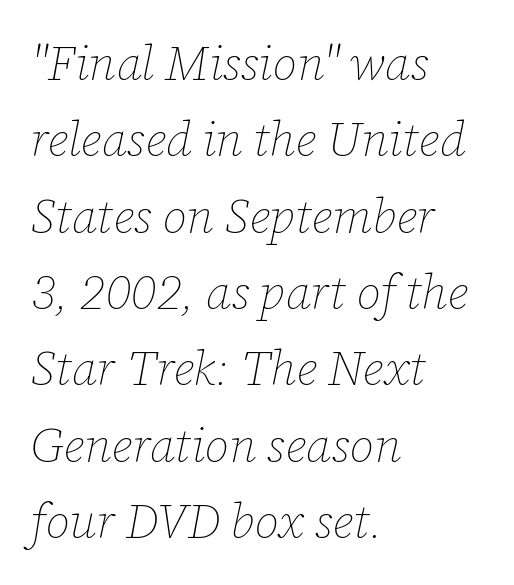
Q: Is the text bold? A: No.
Q: Is the text italic (slanted)? A: Yes, it leans right by about 12 degrees.
Q: Is the text underlined? A: No.
Q: How is the paragraph aligned? A: Left-aligned.
Q: Is the spacing between letters normal or unusually wide? A: Normal.
Q: Is the spacing between lines tight, normal or loose? A: Normal.
Q: Width (condensed, normal, or wide)? A: Normal.
Q: Stroke contrast? A: Low.
Q: x-height? A: Medium.
Q: Monospaced? A: No.
